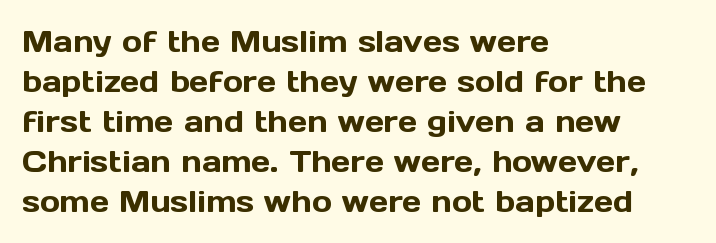
The image shows 30 px sans-serif type, upright; set left-aligned, normal line spacing (1.33x), normal letter spacing, not underlined; a medium x-height.
